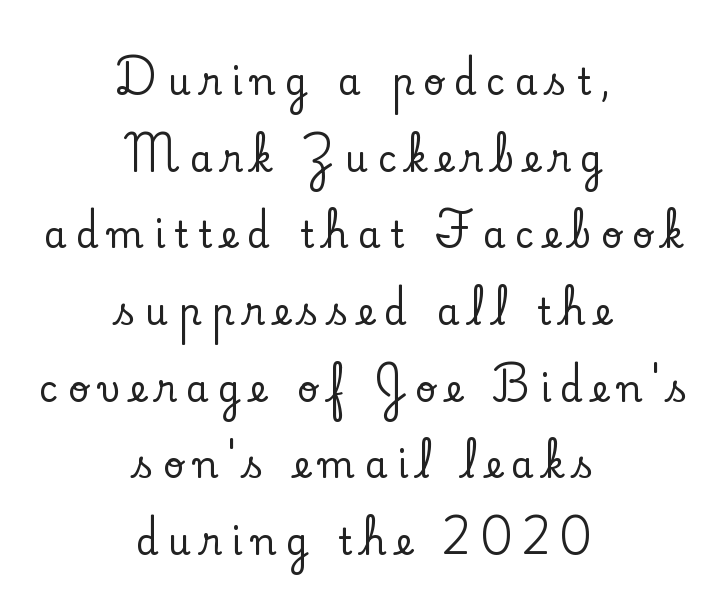
The image shows 36 px serif type, upright; set centered, loose line spacing (2.13x), unusually wide letter spacing (+0.27 em), not underlined; low stroke contrast and a small x-height.
